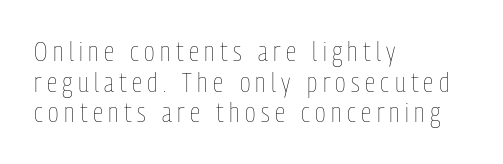
Q: Is the text bold? A: No.
Q: Is the text italic (slanted)? A: No, it is upright.
Q: Is the text underlined? A: No.
Q: How is the paragraph aligned? A: Left-aligned.
Q: Is the spacing between letters normal or unusually wide? A: Unusually wide.
Q: Is the spacing between lines tight, normal or loose? A: Tight.
